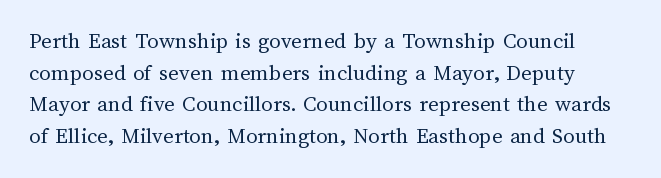
Only glyphs here, with clear space below each row. These lines sit exactly where default settings would place them. Stem width sits at or under what a default text font uses. You can tell it's not italic because the verticals are truly vertical.
